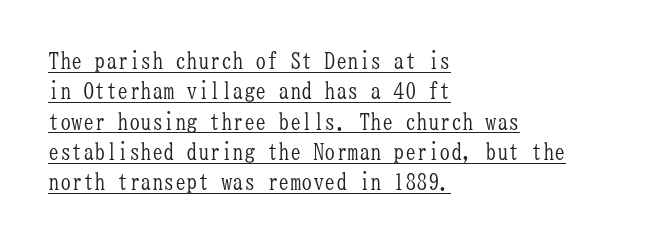
Quick note: interline space is typical. Stroke mass is kept to a normal reading level or below. Words appear dense and cohesive because spacing is normal. The rendering anchors every line to the left-hand side. Posture: upright roman.
